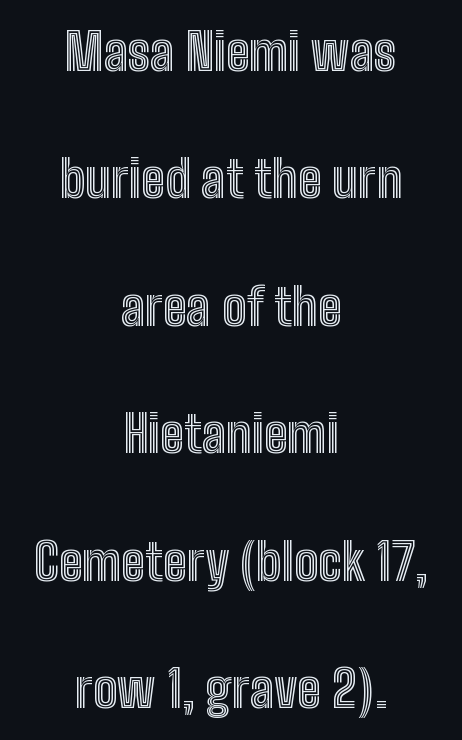
{"italic": "no", "width": "condensed", "x_height": "medium", "monospaced": "no", "underline": "no", "align": "center", "line_spacing": "loose", "line_spacing_ratio": 2.5, "letter_spacing": "normal", "letter_spacing_em": 0.0, "glyph_px": 51}
